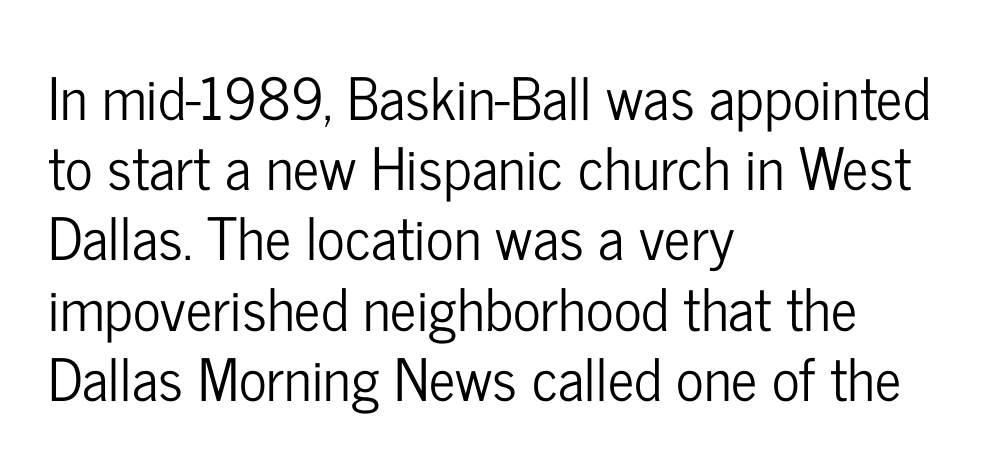
This rendering uses left alignment, leaving the right contour irregular. Proportional: the letters do not fall into vertical columns. Words appear dense and cohesive because spacing is normal. Check the space under the baseline: it is left empty. Type style note: lacks serifs. Upright lettering throughout.
